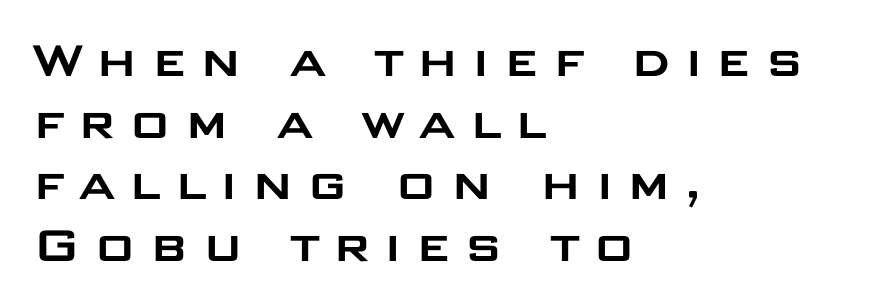
The image shows 57 px wide sans-serif type, upright; set left-aligned, tight line spacing (1.08x), unusually wide letter spacing (+0.21 em), not underlined; low stroke contrast and a large x-height.
